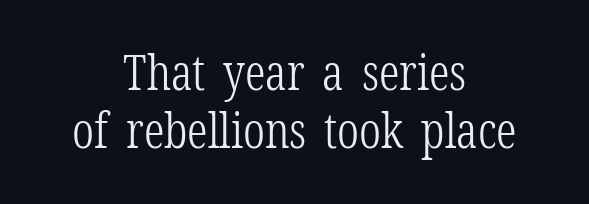
Q: Is the text bold? A: No.
Q: Is the text italic (slanted)? A: No, it is upright.
Q: Is the typeface a serif or a sans-serif typeface? A: Serif.
Q: Is the text underlined? A: No.
Q: How is the paragraph aligned? A: Centered.
Q: Is the spacing between letters normal or unusually wide? A: Normal.
Q: Width (condensed, normal, or wide)? A: Condensed.
Q: Stroke contrast? A: Low.
Q: x-height? A: Medium.
Q: Monospaced? A: No.
